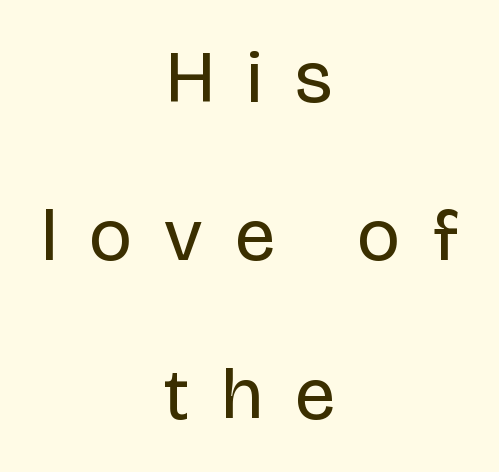
{"serif": "no", "italic": "no", "bold": "no", "weight": "regular", "width": "normal", "stroke_contrast": "low", "x_height": "large", "monospaced": "no", "underline": "no", "align": "center", "line_spacing": "loose", "line_spacing_ratio": 2.14, "letter_spacing": "wide", "letter_spacing_em": 0.44, "glyph_px": 74}
